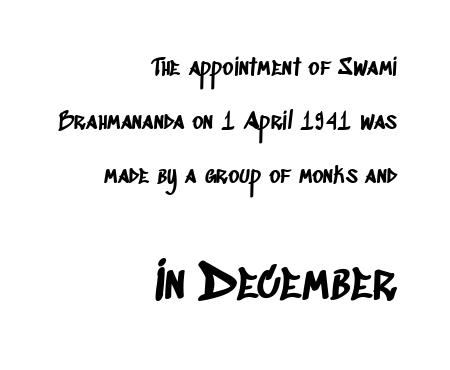
{"serif": "no", "width": "condensed", "stroke_contrast": "low", "x_height": "large", "monospaced": "no", "underline": "no", "align": "right", "line_spacing": "loose", "line_spacing_ratio": 2.26, "letter_spacing": "normal", "letter_spacing_em": 0.0, "larger_block": "second", "size_ratio": 2.04, "glyph_px": 49}
